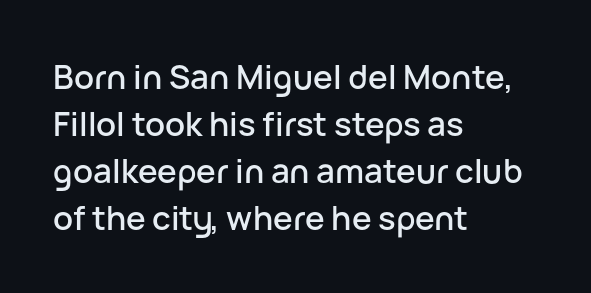
The image shows 33 px sans-serif type, upright; set left-aligned, normal line spacing (1.42x), normal letter spacing, not underlined; low stroke contrast and a medium x-height.
